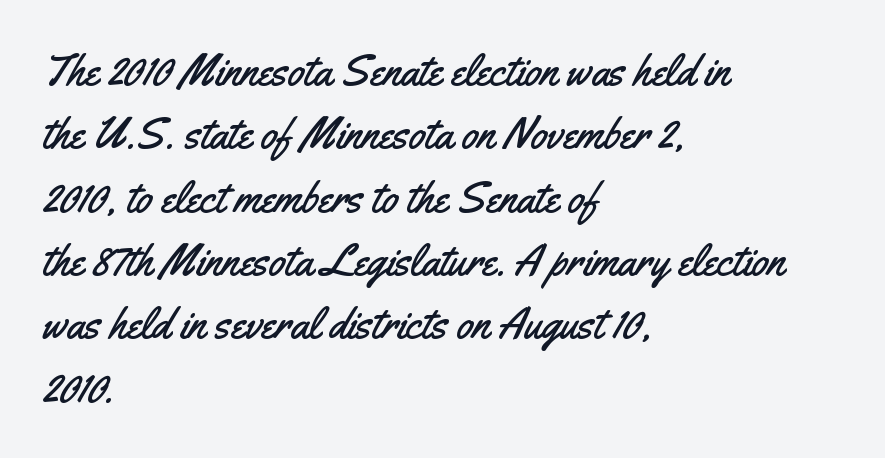
{"serif": "no", "width": "condensed", "stroke_contrast": "medium", "x_height": "small", "monospaced": "no", "underline": "no", "align": "left", "line_spacing": "normal", "line_spacing_ratio": 1.44, "letter_spacing": "normal", "letter_spacing_em": 0.0, "glyph_px": 44}
